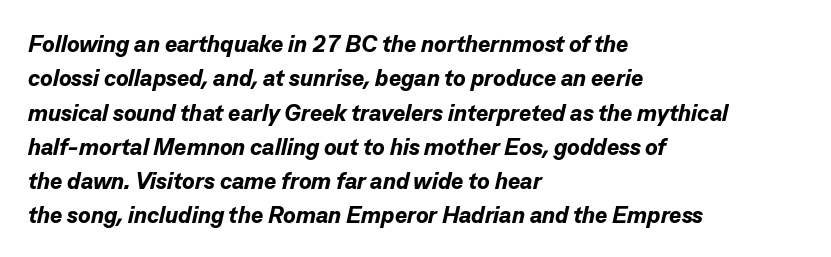
{"italic": "yes", "lean": "right", "slant_degrees": 13, "bold": "yes", "underline": "no", "align": "left", "line_spacing": "normal", "line_spacing_ratio": 1.49, "letter_spacing": "normal", "letter_spacing_em": 0.0, "glyph_px": 23}
